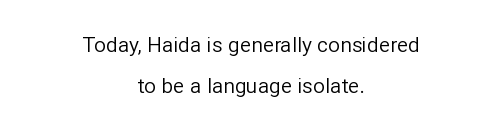
{"italic": "no", "bold": "no", "underline": "no", "align": "center", "line_spacing": "loose", "line_spacing_ratio": 1.95, "letter_spacing": "normal", "letter_spacing_em": 0.0, "glyph_px": 21}
